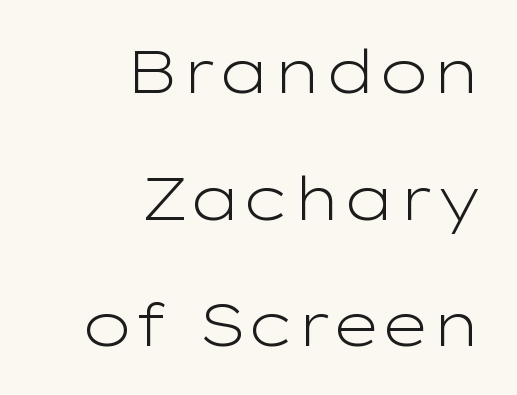
Q: Is the text bold? A: No.
Q: Is the text italic (slanted)? A: No, it is upright.
Q: Is the typeface a serif or a sans-serif typeface? A: Sans-serif.
Q: Is the text underlined? A: No.
Q: How is the paragraph aligned? A: Right-aligned.
Q: Is the spacing between letters normal or unusually wide? A: Normal.
Q: Is the spacing between lines tight, normal or loose? A: Loose.
Q: Width (condensed, normal, or wide)? A: Wide.
Q: Stroke contrast? A: Low.
Q: x-height? A: Medium.
Q: Monospaced? A: No.
